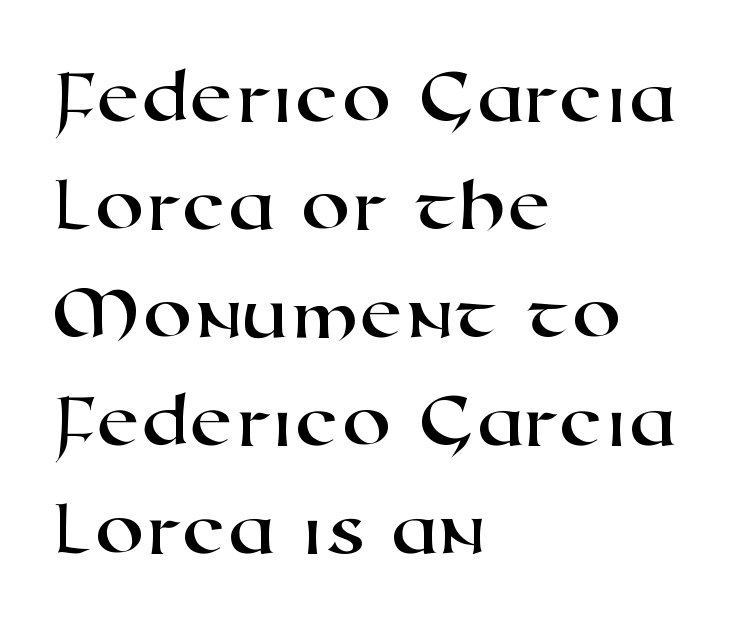
{"serif": "no", "width": "wide", "stroke_contrast": "high", "x_height": "medium", "monospaced": "no", "underline": "no", "align": "left", "line_spacing": "normal", "line_spacing_ratio": 1.35, "letter_spacing": "normal", "letter_spacing_em": 0.0, "glyph_px": 80}
